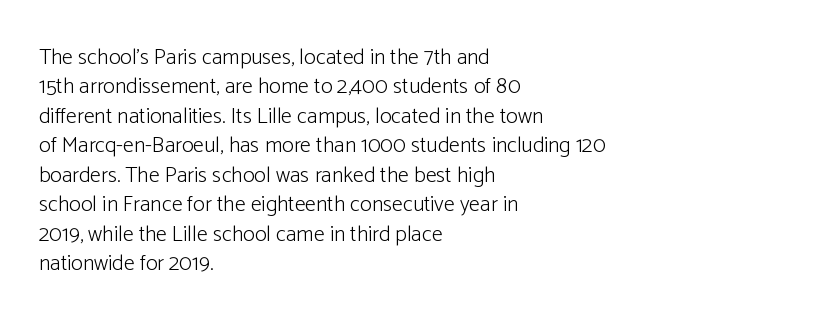
{"italic": "no", "bold": "no", "underline": "no", "align": "left", "line_spacing": "normal", "line_spacing_ratio": 1.34, "letter_spacing": "normal", "letter_spacing_em": 0.0, "glyph_px": 22}
